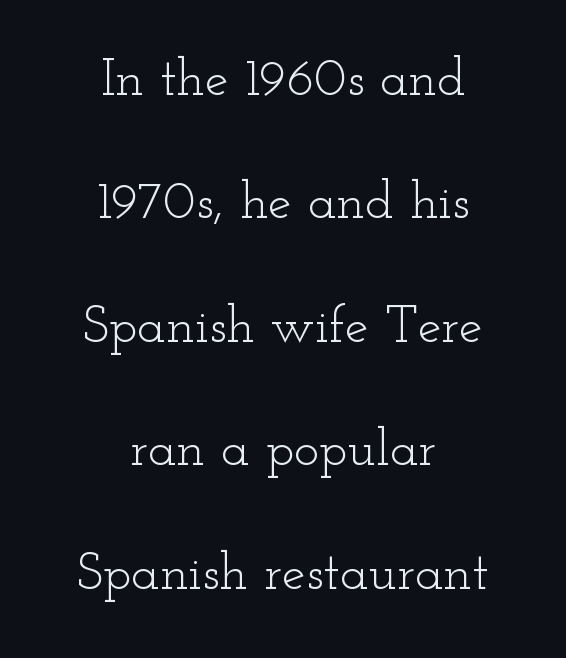
Q: Is the text bold? A: No.
Q: Is the text italic (slanted)? A: No, it is upright.
Q: Is the typeface a serif or a sans-serif typeface? A: Serif.
Q: Is the text underlined? A: No.
Q: How is the paragraph aligned? A: Centered.
Q: Is the spacing between letters normal or unusually wide? A: Normal.
Q: Is the spacing between lines tight, normal or loose? A: Loose.
Q: Width (condensed, normal, or wide)? A: Wide.
Q: Stroke contrast? A: Low.
Q: x-height? A: Small.
Q: Monospaced? A: No.
